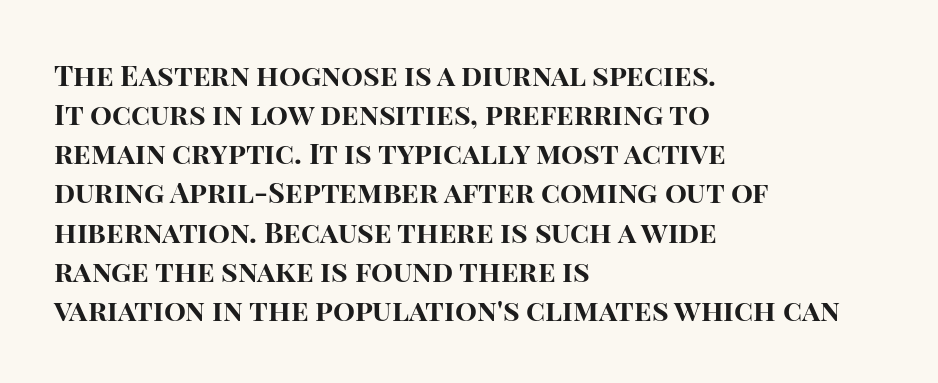
Casual observation: everything's shoved over to the left. Nope, no serifs anywhere on these letters. Spacing verdict: proportional, widths tailored to each character. Default kerning and tracking; the words read as compact shapes. Style check: upright. Weight check: bold — yes, fully.
